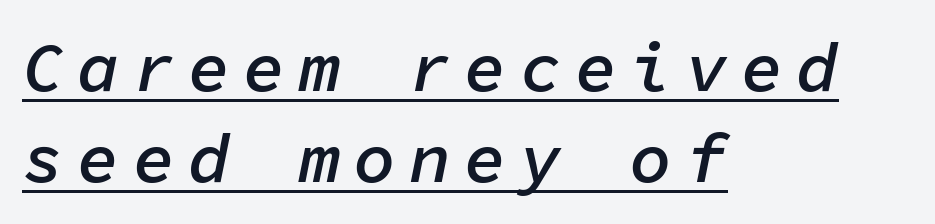
{"italic": "yes", "lean": "right", "slant_degrees": 11, "bold": "semi", "weight": "semibold", "width": "normal", "stroke_contrast": "low", "x_height": "medium", "monospaced": "yes", "underline": "yes", "align": "left", "line_spacing": "normal", "line_spacing_ratio": 1.3, "glyph_px": 70}
